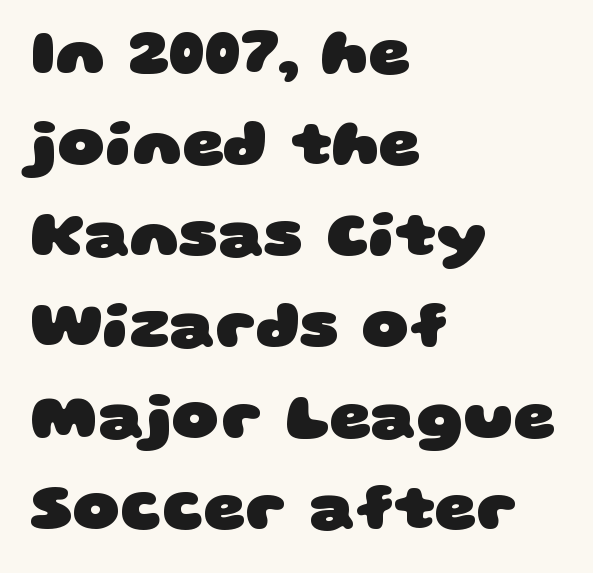
{"serif": "no", "bold": "yes", "weight": "heavy", "width": "wide", "stroke_contrast": "low", "x_height": "large", "monospaced": "no", "underline": "no", "align": "left", "line_spacing": "normal", "line_spacing_ratio": 1.4, "letter_spacing": "normal", "letter_spacing_em": 0.0, "glyph_px": 65}
